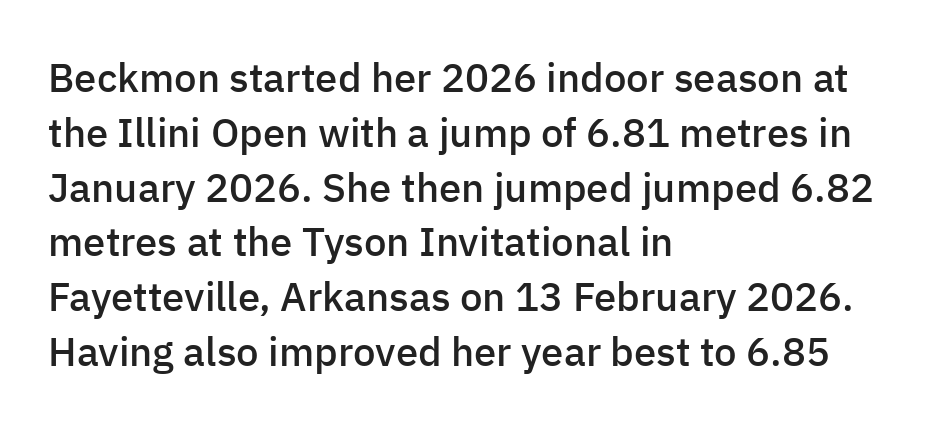
The image shows 40 px semibold sans-serif type, upright; set left-aligned, normal line spacing (1.37x), normal letter spacing, not underlined; low stroke contrast and a medium x-height.
